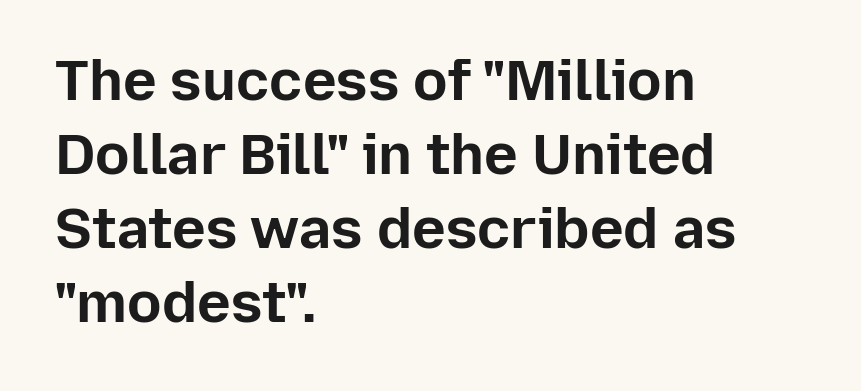
Designer's note — italics off, roman on. Here the designer chose a conventional face with non-uniform glyph widths. The zone under the glyphs is completely vacant. This rendering employs a face without finishing strokes, i.e., a sans-serif. Line beginnings align vertically; line endings do not. I'd describe the lettering as bold — thick and assertive.
